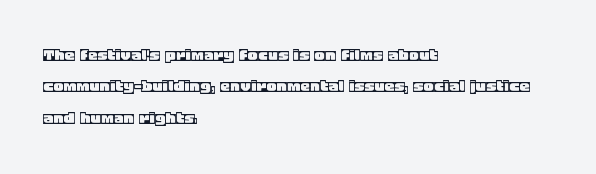
Compared with a centered layout, this one pins lines to the left instead. The space beneath each line is pristine and unruled. The passage shown stacks its lines at a standard gap. Do the letters lean? They stand straight. Spacing between characters is what you'd get straight out of the box.
